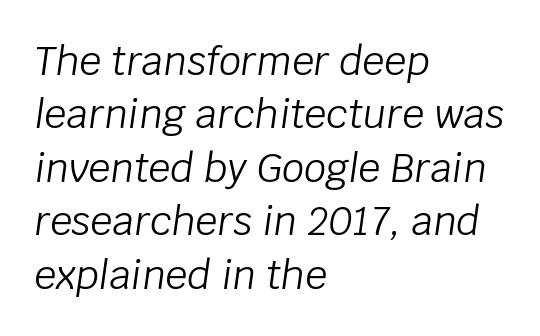
{"italic": "yes", "lean": "right", "slant_degrees": 8, "bold": "no", "weight": "light", "width": "normal", "stroke_contrast": "low", "x_height": "large", "monospaced": "no", "underline": "no", "align": "left", "line_spacing": "normal", "line_spacing_ratio": 1.37, "letter_spacing": "normal", "letter_spacing_em": 0.0, "glyph_px": 39}
